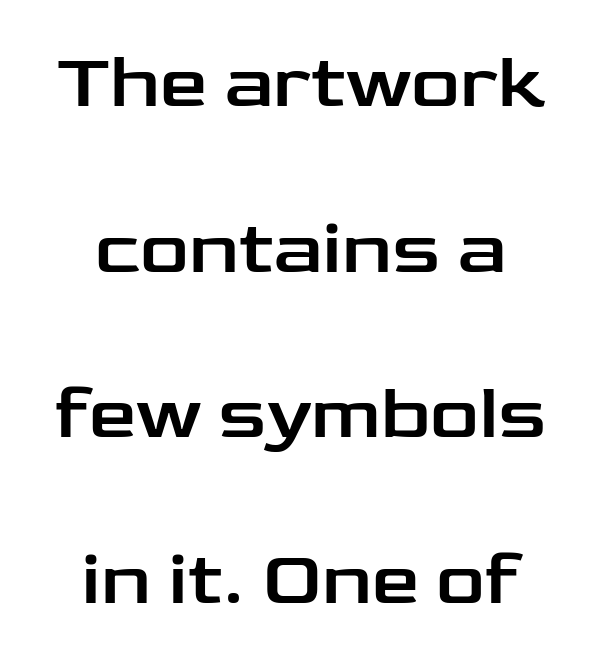
{"serif": "no", "italic": "no", "width": "wide", "stroke_contrast": "low", "x_height": "medium", "monospaced": "no", "underline": "no", "align": "center", "line_spacing": "loose", "line_spacing_ratio": 2.18, "letter_spacing": "normal", "letter_spacing_em": 0.0, "glyph_px": 76}
